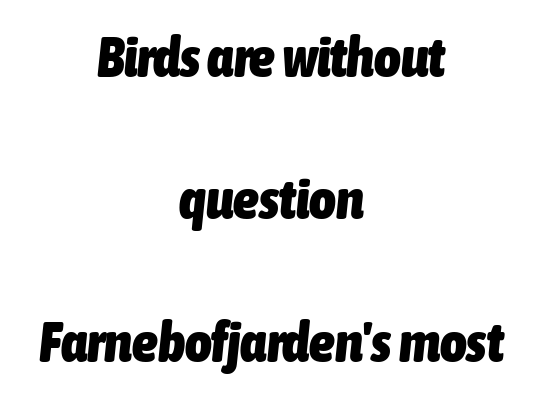
{"italic": "yes", "lean": "right", "slant_degrees": 6, "bold": "yes", "weight": "heavy", "width": "condensed", "stroke_contrast": "low", "x_height": "medium", "monospaced": "no", "underline": "no", "align": "center", "line_spacing": "loose", "line_spacing_ratio": 2.5, "letter_spacing": "normal", "letter_spacing_em": 0.0, "glyph_px": 57}
